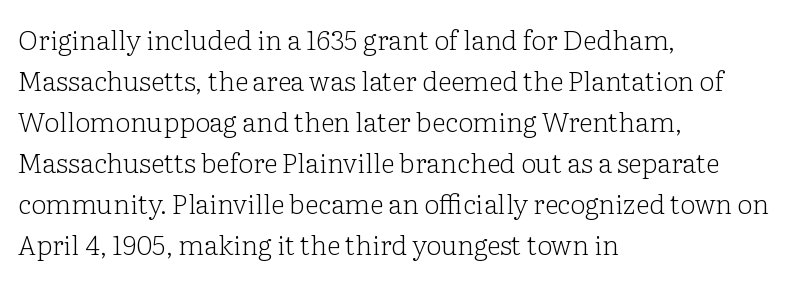
The image shows 27 px text type, upright; set left-aligned, normal line spacing (1.52x), normal letter spacing, not underlined.
